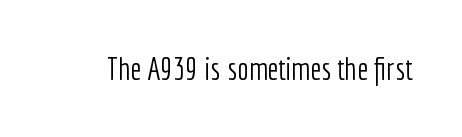
Here the designer chose a conventional face with non-uniform glyph widths. Serif or sans? Sans — the stroke terminals are bare. The lettering holds an erect, upright posture throughout. A quiet, ordinary-to-light weight characterises the typeface. The gaps between neighbouring characters are ordinary and unremarkable.
